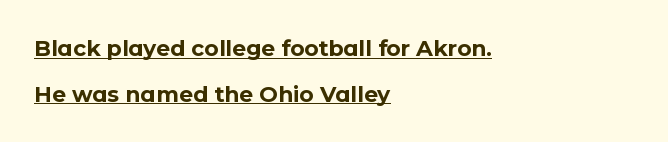
Q: Is the text bold? A: Yes.
Q: Is the text italic (slanted)? A: No, it is upright.
Q: Is the text underlined? A: Yes.
Q: How is the paragraph aligned? A: Left-aligned.
Q: Is the spacing between letters normal or unusually wide? A: Normal.
Q: Is the spacing between lines tight, normal or loose? A: Loose.
